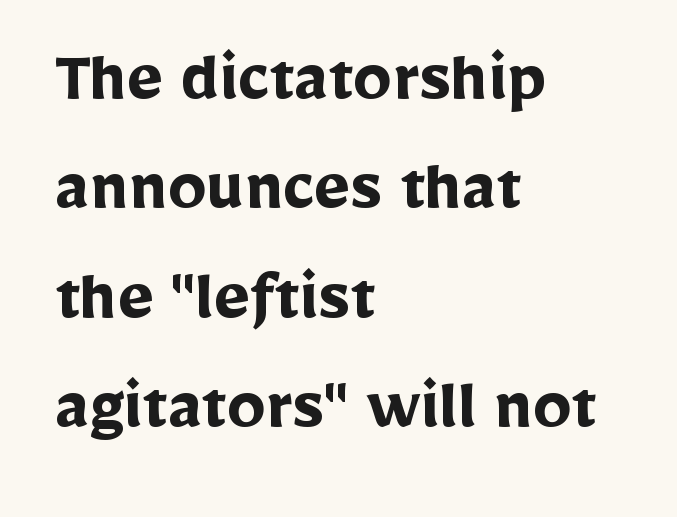
The image shows 77 px semibold sans-serif type, upright; set left-aligned, normal line spacing (1.42x), normal letter spacing, not underlined; low stroke contrast and a medium x-height.
